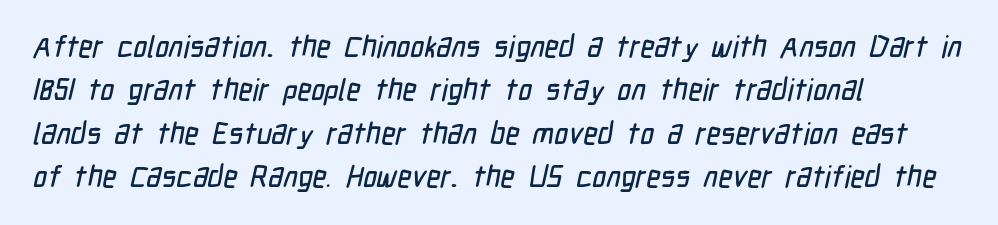
The image shows 30 px condensed sans-serif type; set left-aligned, normal line spacing (1.45x), normal letter spacing, not underlined; low stroke contrast and a medium x-height.
